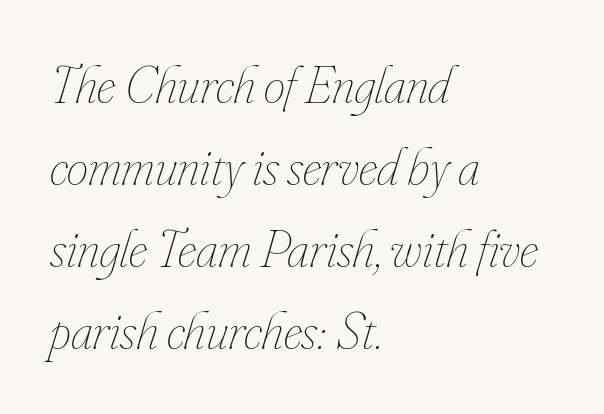
{"italic": "yes", "lean": "right", "slant_degrees": 16, "bold": "no", "weight": "thin", "width": "condensed", "stroke_contrast": "low", "x_height": "small", "monospaced": "no", "underline": "no", "align": "left", "line_spacing": "normal", "line_spacing_ratio": 1.52, "letter_spacing": "normal", "letter_spacing_em": 0.0, "glyph_px": 54}
